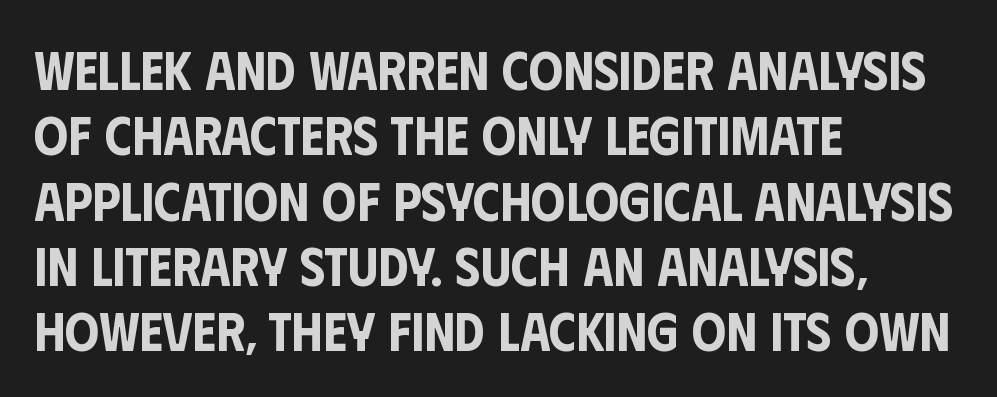
{"serif": "no", "italic": "no", "width": "condensed", "stroke_contrast": "low", "x_height": "large", "monospaced": "no", "underline": "no", "align": "left", "line_spacing_ratio": 1.21, "letter_spacing": "normal", "letter_spacing_em": 0.0, "glyph_px": 54}
